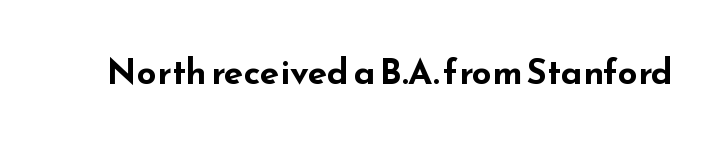
These lines were composed using upright roman letters. Letter spacing: default. How heavy is the stroke? Heavy — this is a bold. The space directly below the letters is spotless. Is this a fixed-width face? No — the glyphs have proportional, varying widths.
